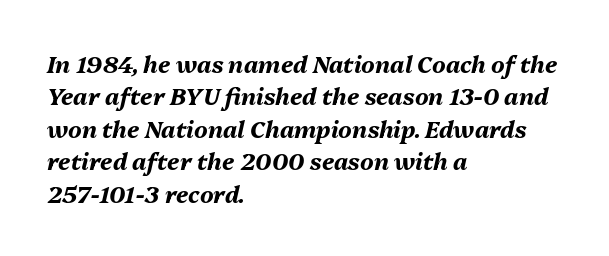
The image shows 23 px bold type, italic (leaning right); set left-aligned, normal line spacing (1.41x), normal letter spacing, not underlined.
